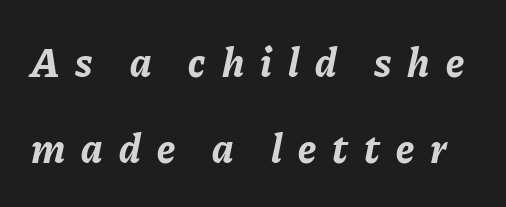
{"italic": "yes", "lean": "right", "slant_degrees": 11, "bold": "yes", "weight": "bold", "width": "normal", "stroke_contrast": "low", "x_height": "medium", "monospaced": "no", "underline": "no", "line_spacing": "loose", "line_spacing_ratio": 2.09, "letter_spacing": "wide", "letter_spacing_em": 0.39, "glyph_px": 41}
